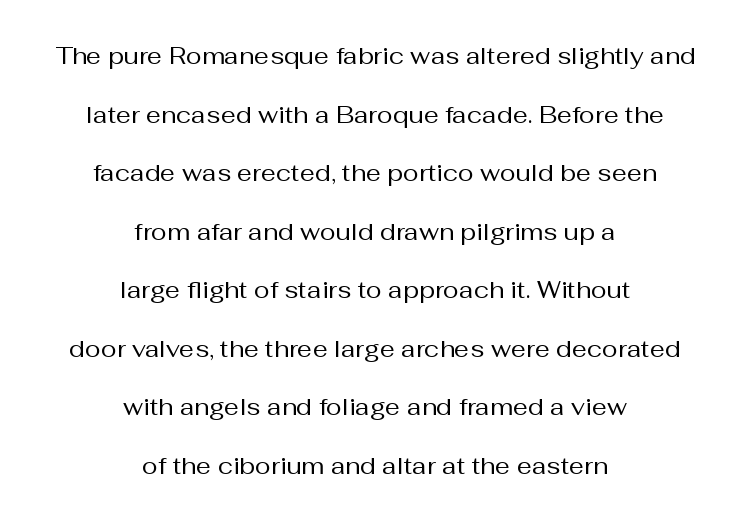
{"italic": "no", "bold": "no", "underline": "no", "align": "center", "line_spacing": "loose", "line_spacing_ratio": 2.44, "letter_spacing": "normal", "letter_spacing_em": 0.0, "glyph_px": 24}
